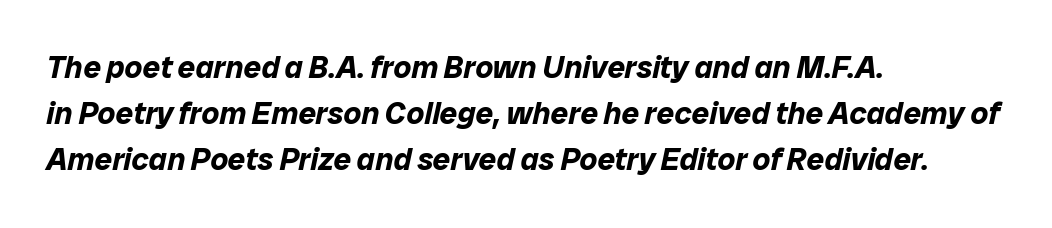
The image shows 31 px bold type, italic (leaning right); set left-aligned, normal line spacing (1.49x), normal letter spacing, not underlined; low stroke contrast and a medium x-height.
